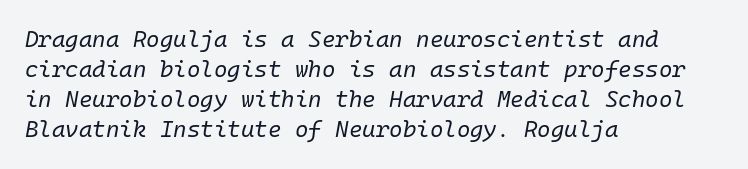
Q: Is the text bold? A: No.
Q: Is the text italic (slanted)? A: Yes, it leans right by about 10 degrees.
Q: Is the text underlined? A: No.
Q: How is the paragraph aligned? A: Left-aligned.
Q: Is the spacing between letters normal or unusually wide? A: Normal.
Q: Is the spacing between lines tight, normal or loose? A: Normal.
